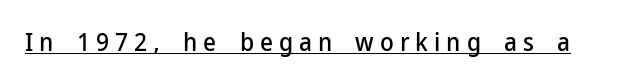
Q: Is the text italic (slanted)? A: No, it is upright.
Q: Is the text underlined? A: Yes.
Q: Is the spacing between letters normal or unusually wide? A: Unusually wide.
